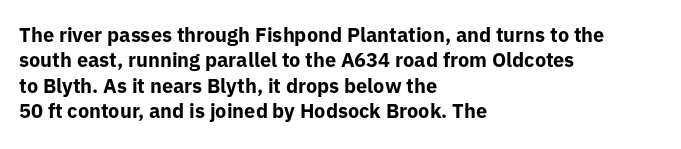
Characters follow at the spacing the type designer built in. What's the leading like? Ordinary, nothing unusual. Horizontal alignment here is leftward, the default for most running prose. The words here are not underlined. The typesetting leans heavy: a genuine bold.
